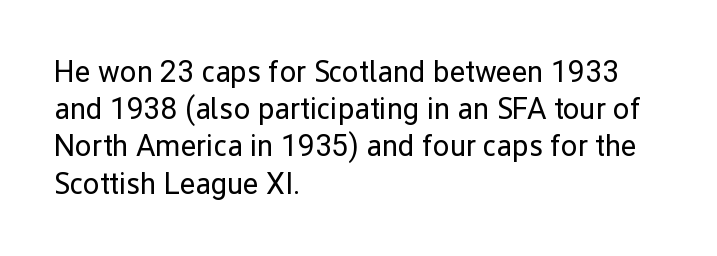
{"serif": "no", "italic": "no", "bold": "no", "weight": "regular", "width": "normal", "stroke_contrast": "low", "x_height": "medium", "monospaced": "no", "underline": "no", "align": "left", "line_spacing_ratio": 1.24, "letter_spacing": "normal", "letter_spacing_em": 0.0, "glyph_px": 30}
